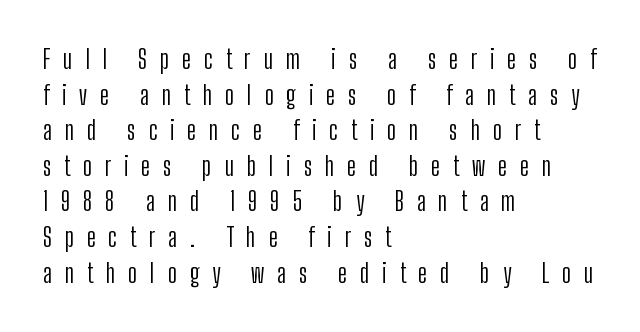
You could only call the tracking loose — the letters float apart. Rendered with straight, roman letterforms. Ink coverage per letter is moderate at most. Type without underlining. The lines sit at an ordinary, default distance from one another.
